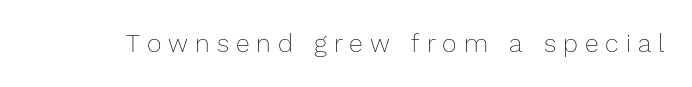
The image shows 25 px text type, upright; set unusually wide letter spacing (+0.28 em), not underlined.
